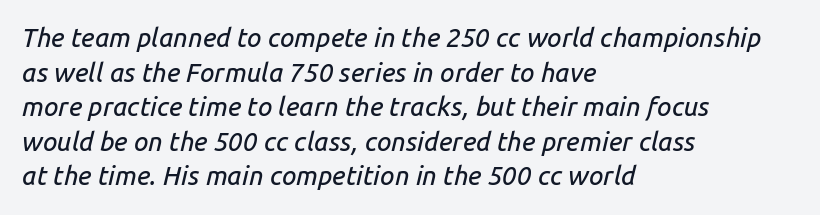
Q: Is the text italic (slanted)? A: Yes, it leans right by about 14 degrees.
Q: Is the text underlined? A: No.
Q: How is the paragraph aligned? A: Left-aligned.
Q: Is the spacing between letters normal or unusually wide? A: Normal.
Q: Is the spacing between lines tight, normal or loose? A: Normal.
